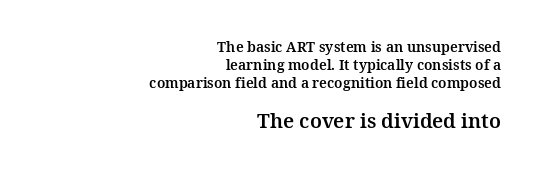
Q: Is the text italic (slanted)? A: No, it is upright.
Q: Is the text underlined? A: No.
Q: How is the paragraph aligned? A: Right-aligned.
Q: Is the spacing between letters normal or unusually wide? A: Normal.
Q: Is the spacing between lines tight, normal or loose? A: Normal.
Q: Which block of text is set in a larger size, the first (top) or the second (bottom)? A: The second (bottom) one.
